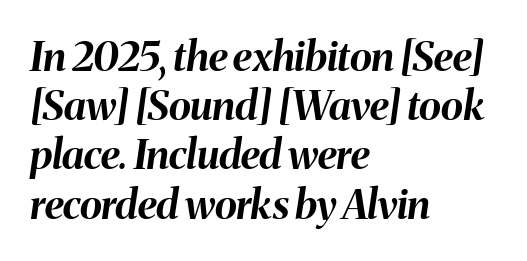
Q: Is the text bold? A: Yes.
Q: Is the text italic (slanted)? A: Yes, it leans right by about 8 degrees.
Q: Is the text underlined? A: No.
Q: How is the paragraph aligned? A: Left-aligned.
Q: Is the spacing between letters normal or unusually wide? A: Normal.
Q: Width (condensed, normal, or wide)? A: Normal.
Q: Stroke contrast? A: Medium.
Q: x-height? A: Medium.
Q: Monospaced? A: No.
